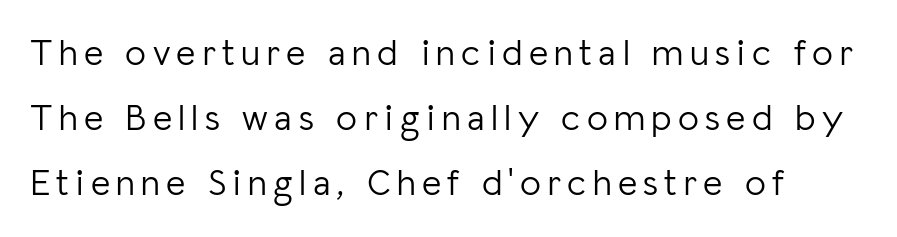
The image shows 37 px light sans-serif type, upright; set line spacing 1.76x, not underlined; low stroke contrast and a medium x-height.
